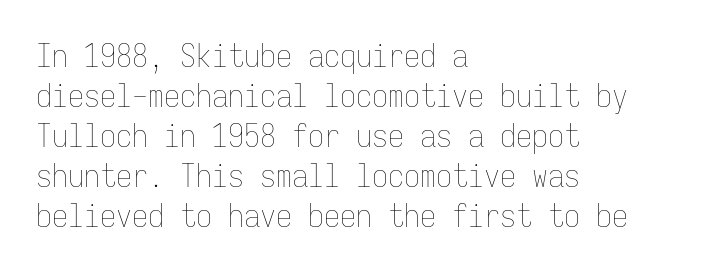
In terms of leading, this rendering sits right in the middle. Weight: regular or lighter. Posture: straight, roman, zero tilt. There is no visible air inserted between adjacent glyphs.
